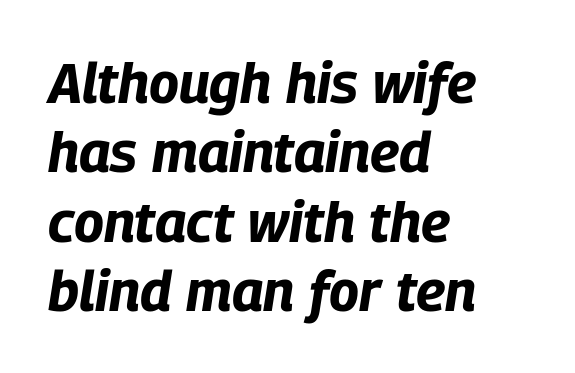
Q: Is the text bold? A: Yes.
Q: Is the text italic (slanted)? A: Yes, it leans right by about 9 degrees.
Q: Is the text underlined? A: No.
Q: How is the paragraph aligned? A: Left-aligned.
Q: Is the spacing between letters normal or unusually wide? A: Normal.
Q: Width (condensed, normal, or wide)? A: Condensed.
Q: Stroke contrast? A: Low.
Q: x-height? A: Large.
Q: Monospaced? A: No.
